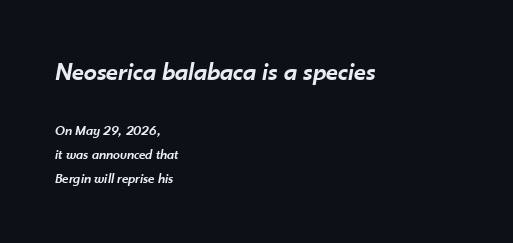
Q: Is the text bold? A: Semi-bold.
Q: Is the text italic (slanted)? A: Yes, it leans right by about 10 degrees.
Q: Is the text underlined? A: No.
Q: How is the paragraph aligned? A: Left-aligned.
Q: Is the spacing between letters normal or unusually wide? A: Normal.
Q: Which block of text is set in a larger size, the first (top) or the second (bottom)? A: The first (top) one.
